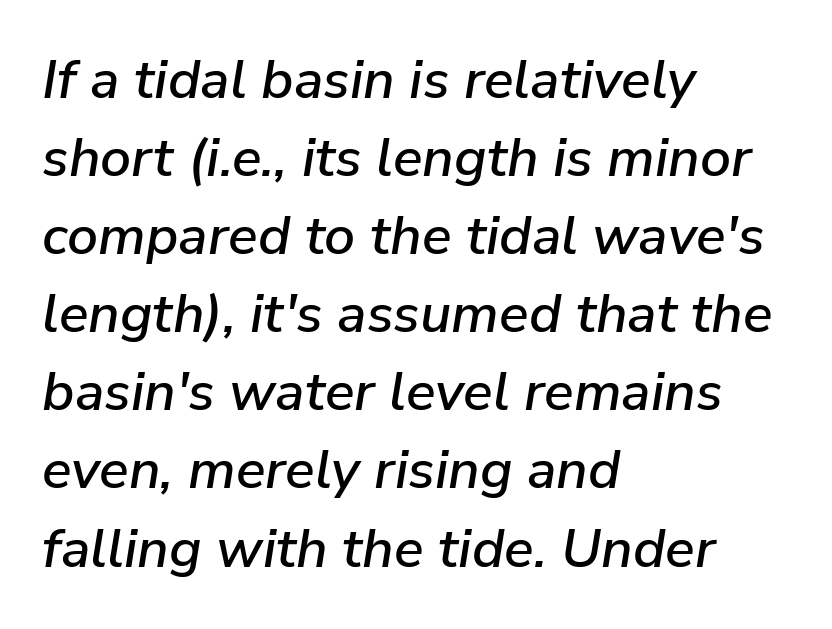
The image shows 55 px text type, italic (leaning right); set left-aligned, normal line spacing (1.42x), normal letter spacing, not underlined; low stroke contrast and a medium x-height.
